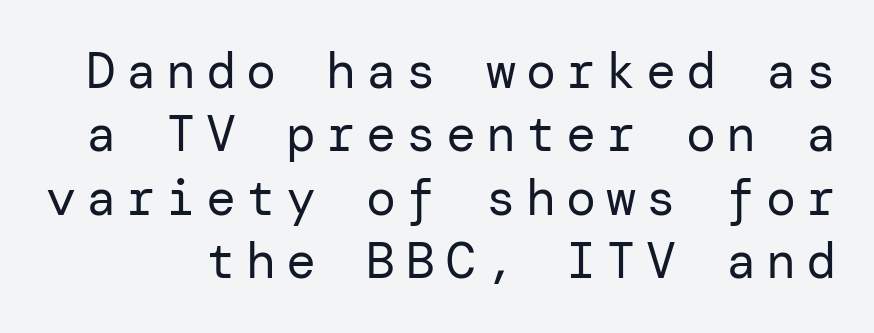
{"serif": "no", "italic": "no", "bold": "no", "weight": "regular", "width": "normal", "stroke_contrast": "low", "x_height": "medium", "underline": "no", "line_spacing": "normal", "line_spacing_ratio": 1.27, "letter_spacing": "wide", "letter_spacing_em": 0.2, "glyph_px": 50}
